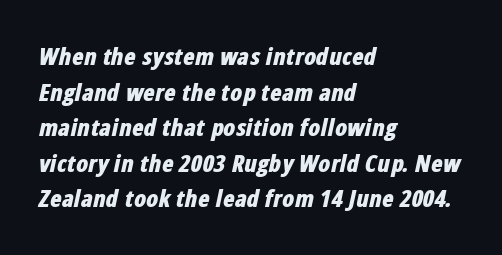
Q: Is the text bold? A: Yes.
Q: Is the text italic (slanted)? A: Yes, it leans right by about 12 degrees.
Q: Is the text underlined? A: No.
Q: How is the paragraph aligned? A: Left-aligned.
Q: Is the spacing between letters normal or unusually wide? A: Normal.
Q: Is the spacing between lines tight, normal or loose? A: Normal.
